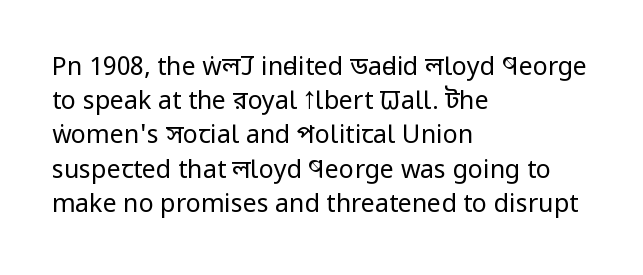
Q: Is the text bold? A: No.
Q: Is the text italic (slanted)? A: No, it is upright.
Q: Is the text underlined? A: No.
Q: How is the paragraph aligned? A: Left-aligned.
Q: Is the spacing between letters normal or unusually wide? A: Normal.
Q: Is the spacing between lines tight, normal or loose? A: Normal.
